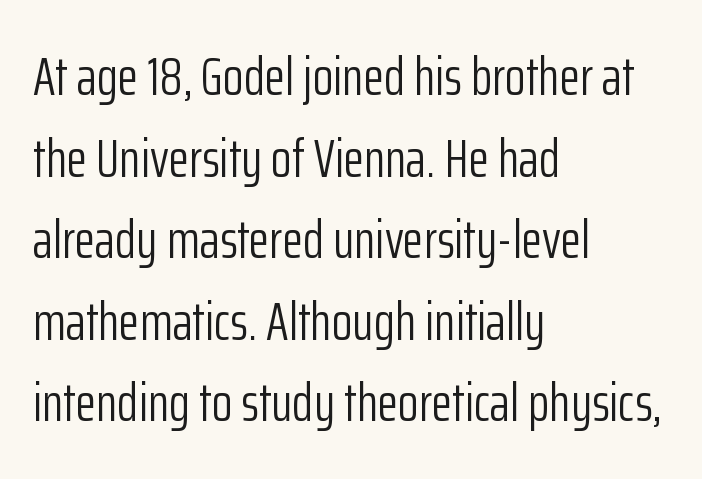
{"serif": "no", "italic": "no", "bold": "no", "weight": "light", "width": "condensed", "stroke_contrast": "low", "x_height": "medium", "monospaced": "no", "underline": "no", "align": "left", "line_spacing": "normal", "line_spacing_ratio": 1.51, "letter_spacing": "normal", "letter_spacing_em": 0.0, "glyph_px": 54}
